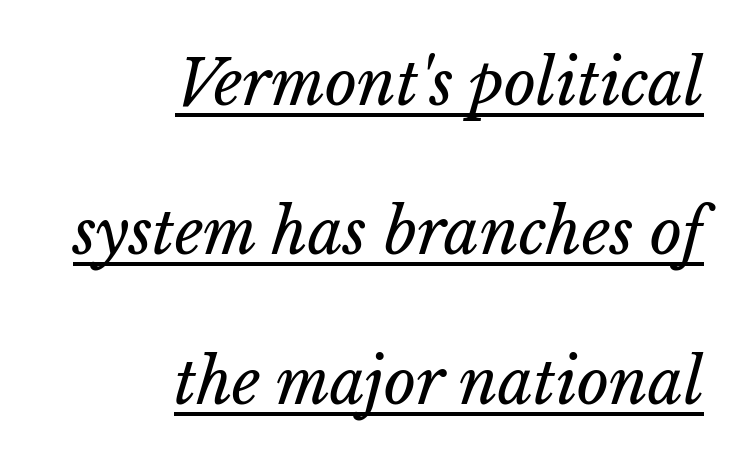
The image shows 62 px regular-weight type; set right-aligned, loose line spacing (2.41x), normal letter spacing, underlined; low stroke contrast and a medium x-height.
